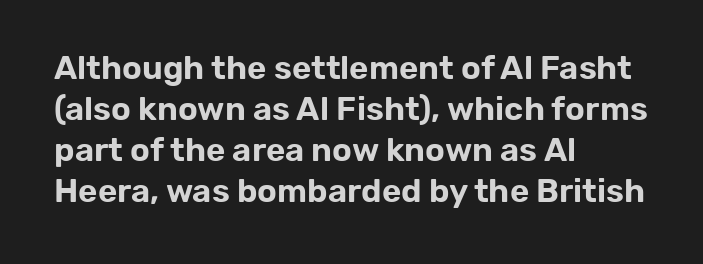
The image shows 33 px sans-serif type, upright; set left-aligned, line spacing 1.24x, normal letter spacing, not underlined; low stroke contrast and a medium x-height.
